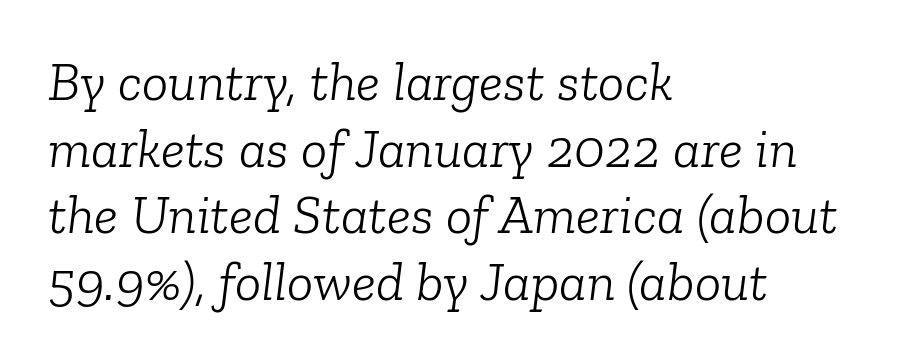
The paragraph shown leans on its left margin. These glyphs show unthickened strokes, regular width or finer. Tall strokes in this sample are angled rather than plumb. Looks like regular typesetting: each glyph gets only the width it needs. The type family on display is of the serif kind.
